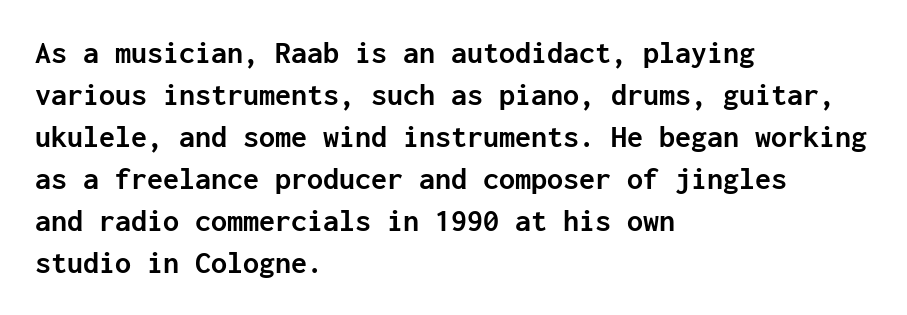
{"serif": "no", "italic": "no", "bold": "yes", "weight": "semibold", "width": "normal", "stroke_contrast": "low", "x_height": "medium", "monospaced": "yes", "underline": "no", "align": "left", "line_spacing": "normal", "line_spacing_ratio": 1.31, "letter_spacing": "normal", "letter_spacing_em": 0.0, "glyph_px": 32}
